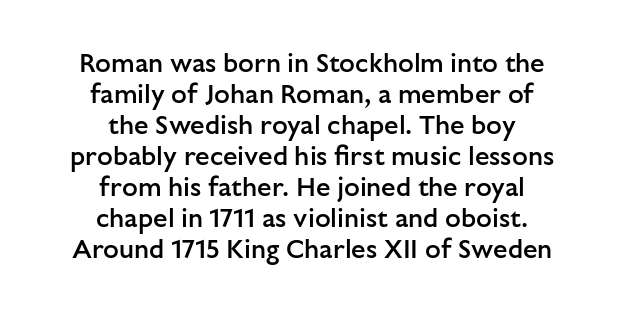
Q: Is the text bold? A: Semi-bold.
Q: Is the text italic (slanted)? A: No, it is upright.
Q: Is the text underlined? A: No.
Q: How is the paragraph aligned? A: Centered.
Q: Is the spacing between letters normal or unusually wide? A: Normal.
